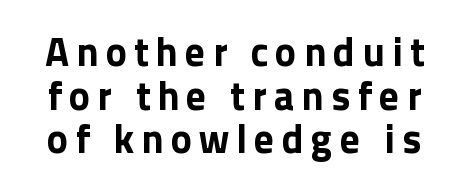
{"serif": "no", "italic": "no", "bold": "yes", "weight": "bold", "width": "normal", "x_height": "medium", "monospaced": "no", "underline": "no", "line_spacing": "tight", "line_spacing_ratio": 1.09, "glyph_px": 40}
